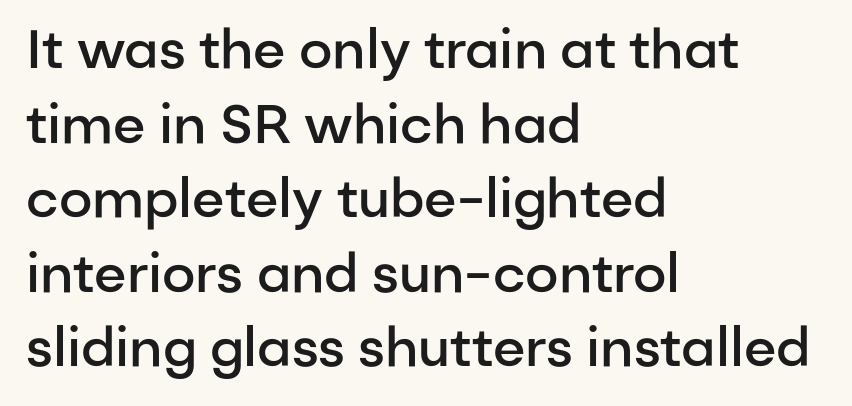
{"serif": "no", "italic": "no", "bold": "semi", "weight": "semibold", "width": "normal", "stroke_contrast": "low", "x_height": "medium", "monospaced": "no", "underline": "no", "align": "left", "line_spacing": "normal", "line_spacing_ratio": 1.38, "letter_spacing": "normal", "letter_spacing_em": 0.0, "glyph_px": 54}
